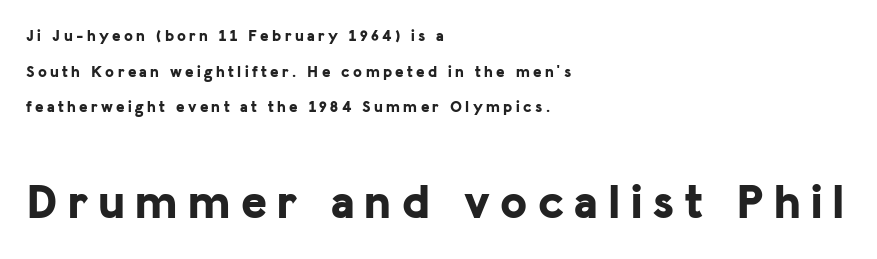
Q: Is the text bold? A: Yes.
Q: Is the text italic (slanted)? A: No, it is upright.
Q: Is the typeface a serif or a sans-serif typeface? A: Sans-serif.
Q: Is the text underlined? A: No.
Q: How is the paragraph aligned? A: Left-aligned.
Q: Is the spacing between letters normal or unusually wide? A: Unusually wide.
Q: Is the spacing between lines tight, normal or loose? A: Loose.
Q: Which block of text is set in a larger size, the first (top) or the second (bottom)? A: The second (bottom) one.
Q: Width (condensed, normal, or wide)? A: Normal.
Q: Stroke contrast? A: Low.
Q: x-height? A: Medium.
Q: Monospaced? A: No.
